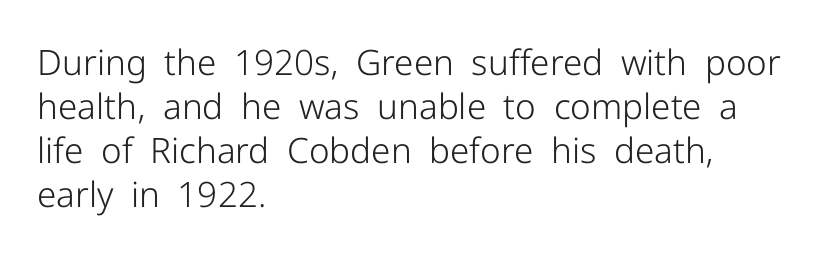
{"serif": "no", "italic": "no", "bold": "no", "weight": "light", "width": "normal", "stroke_contrast": "low", "x_height": "medium", "monospaced": "no", "underline": "no", "align": "left", "line_spacing": "normal", "line_spacing_ratio": 1.26, "letter_spacing": "normal", "letter_spacing_em": 0.0, "glyph_px": 35}
